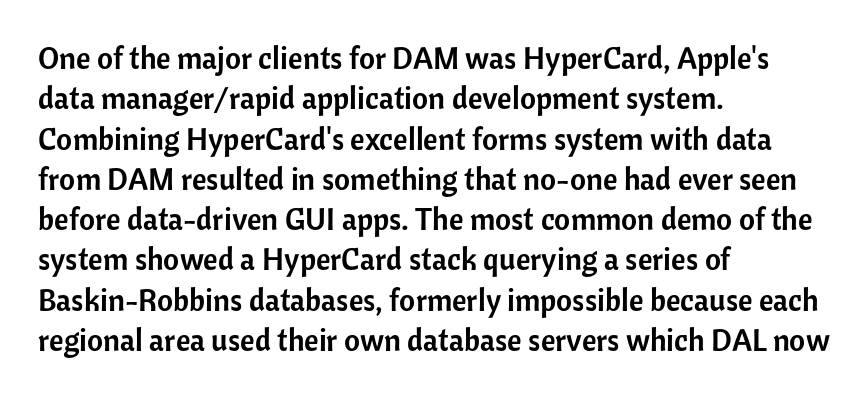
Tracking here is standard; glyphs follow each other at the usual distance. This is the regular roman posture of the typeface. The lines in this sample share a left origin and differ only in where they stop. Think of a printed novel: that variable character pitch is what you see here. The passage shown is typeset with a sans-serif family. In terms of leading, this rendering sits right in the middle.
